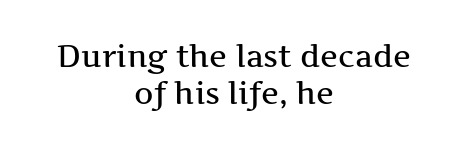
{"serif": "yes", "italic": "no", "width": "wide", "stroke_contrast": "medium", "x_height": "medium", "monospaced": "no", "underline": "no", "align": "center", "line_spacing_ratio": 1.22, "letter_spacing": "normal", "letter_spacing_em": 0.0, "glyph_px": 30}
